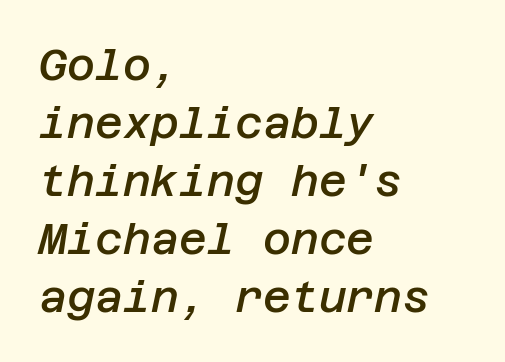
The image shows 43 px semibold type, italic (leaning right); set left-aligned, normal line spacing (1.35x), normal letter spacing, not underlined; low stroke contrast and a large x-height.
